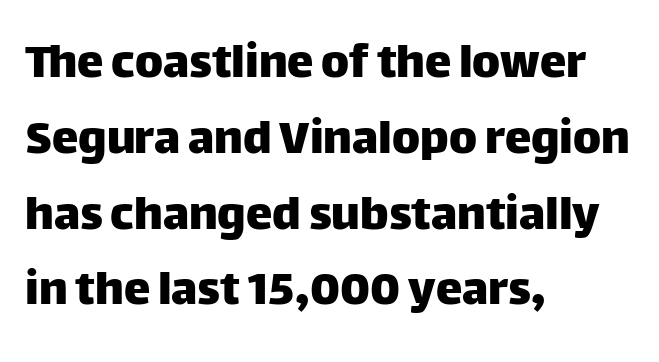
Q: Is the text italic (slanted)? A: No, it is upright.
Q: Is the typeface a serif or a sans-serif typeface? A: Sans-serif.
Q: Is the text underlined? A: No.
Q: How is the paragraph aligned? A: Left-aligned.
Q: Is the spacing between letters normal or unusually wide? A: Normal.
Q: Is the spacing between lines tight, normal or loose? A: Normal.
Q: Width (condensed, normal, or wide)? A: Normal.
Q: Stroke contrast? A: Low.
Q: x-height? A: Large.
Q: Monospaced? A: No.
